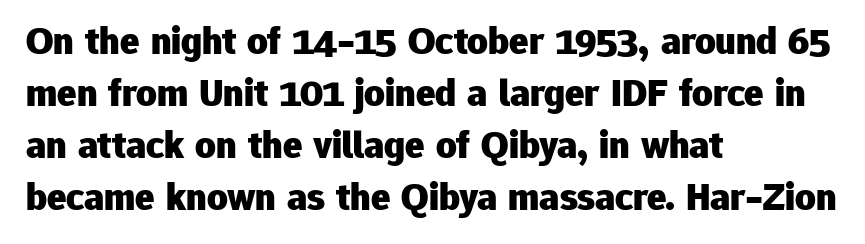
Q: Is the text bold? A: Yes.
Q: Is the text italic (slanted)? A: No, it is upright.
Q: Is the typeface a serif or a sans-serif typeface? A: Sans-serif.
Q: Is the text underlined? A: No.
Q: How is the paragraph aligned? A: Left-aligned.
Q: Is the spacing between letters normal or unusually wide? A: Normal.
Q: Is the spacing between lines tight, normal or loose? A: Normal.
Q: Width (condensed, normal, or wide)? A: Normal.
Q: Stroke contrast? A: Low.
Q: x-height? A: Medium.
Q: Monospaced? A: No.
